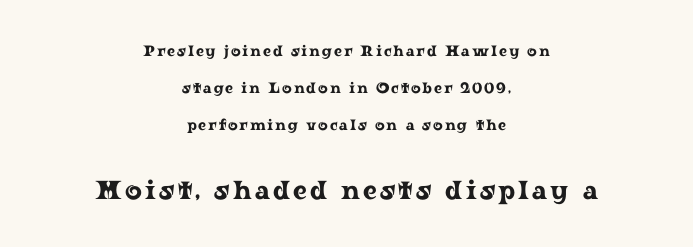
{"italic": "no", "underline": "no", "align": "center", "line_spacing": "loose", "line_spacing_ratio": 2.48, "larger_block": "second", "size_ratio": 1.73, "glyph_px": 26}
